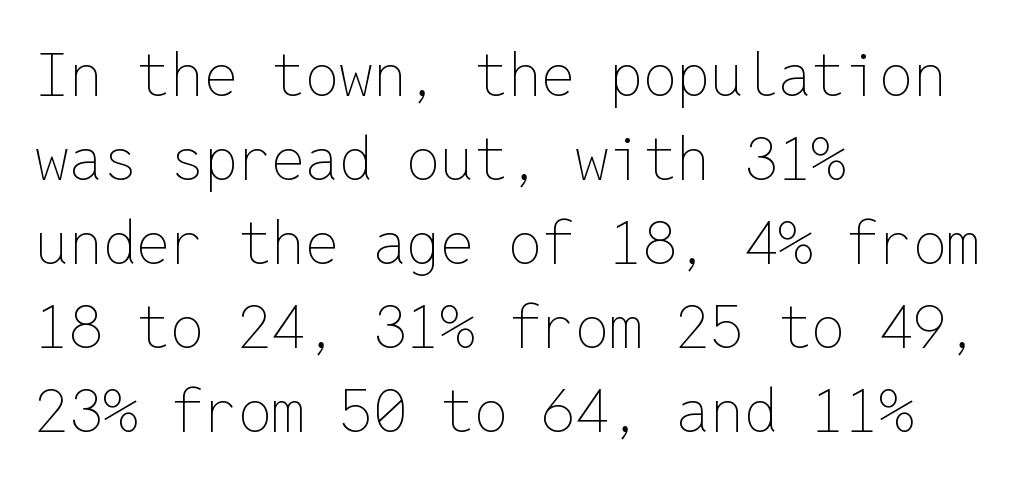
Q: Is the text bold? A: No.
Q: Is the text italic (slanted)? A: No, it is upright.
Q: Is the text underlined? A: No.
Q: How is the paragraph aligned? A: Left-aligned.
Q: Is the spacing between letters normal or unusually wide? A: Normal.
Q: Is the spacing between lines tight, normal or loose? A: Normal.
Q: Width (condensed, normal, or wide)? A: Normal.
Q: Stroke contrast? A: Low.
Q: x-height? A: Medium.
Q: Monospaced? A: Yes.
